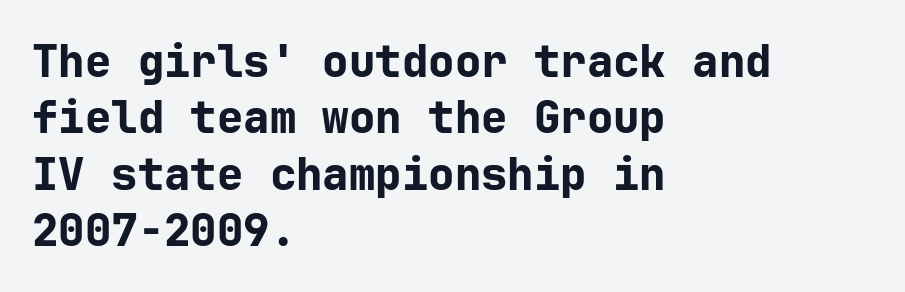
The image shows 44 px bold sans-serif type, upright; set left-aligned, normal line spacing (1.28x), normal letter spacing, not underlined; low stroke contrast and a medium x-height.
